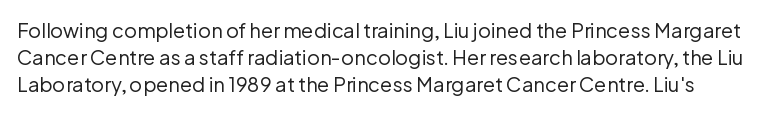
The image shows 20 px text type, upright; set normal line spacing (1.34x), normal letter spacing, not underlined.
